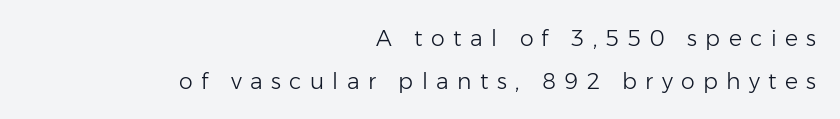
The image shows 22 px text type, upright; set right-aligned, loose line spacing (1.95x), unusually wide letter spacing (+0.38 em), not underlined.
